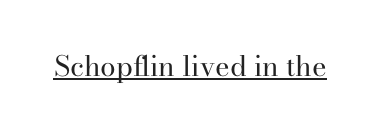
Q: Is the text bold? A: No.
Q: Is the text italic (slanted)? A: No, it is upright.
Q: Is the typeface a serif or a sans-serif typeface? A: Serif.
Q: Is the text underlined? A: Yes.
Q: Is the spacing between letters normal or unusually wide? A: Normal.
Q: Width (condensed, normal, or wide)? A: Normal.
Q: Stroke contrast? A: High.
Q: x-height? A: Small.
Q: Monospaced? A: No.
